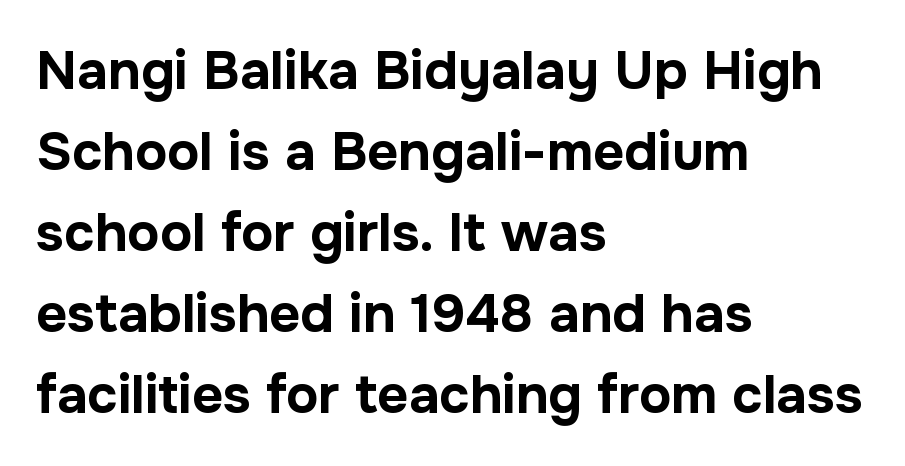
A sans-serif font was chosen for this passage. Does the leading feel generous? No, just average. A student would call this left alignment; a typographer would say flush left, rag right. Heavy-handed strokes throughout: this text is bold. Varying glyph widths throughout — classic text-font behaviour.
